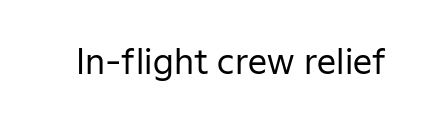
The rendering keeps characters at their native spacing. Serif or sans? Sans — the stroke terminals are bare. Heaviness? Minimal to ordinary, like unemphasized prose. This sample uses an upright cut, with every glyph sitting square on the baseline. Proportional: the letters do not fall into vertical columns. Glance below the letters and you will spot only blank space.
